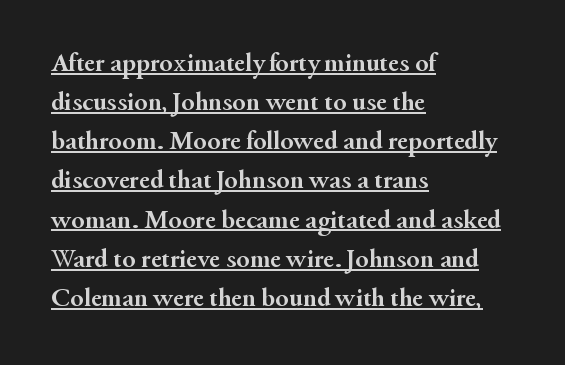
{"italic": "no", "bold": "yes", "underline": "yes", "align": "left", "line_spacing": "normal", "line_spacing_ratio": 1.45, "letter_spacing": "normal", "letter_spacing_em": 0.0, "glyph_px": 27}
